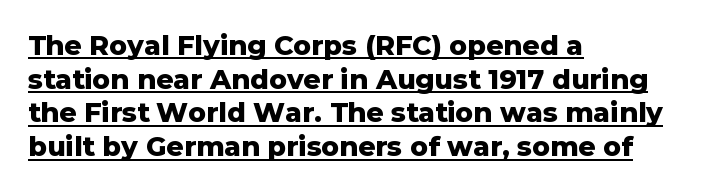
{"italic": "no", "bold": "yes", "underline": "yes", "align": "left", "line_spacing": "normal", "line_spacing_ratio": 1.25, "letter_spacing": "normal", "letter_spacing_em": 0.0, "glyph_px": 27}
